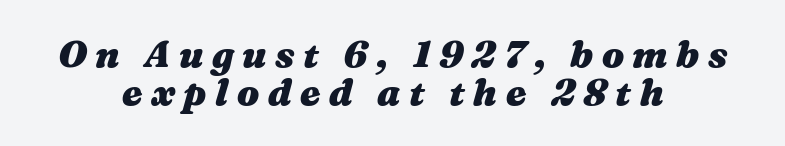
The image shows 37 px heavy, wide type, italic (leaning right); set centered, tight line spacing (1.03x), unusually wide letter spacing (+0.23 em), not underlined; medium stroke contrast and a medium x-height.
